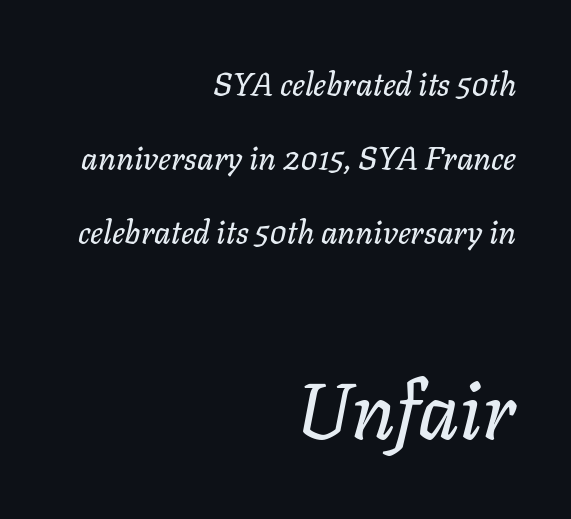
The image shows 79 px text type, italic (leaning right); set right-aligned, loose line spacing (2.31x), normal letter spacing, not underlined; the second (bottom) block is 2.47x larger; low stroke contrast and a medium x-height.
